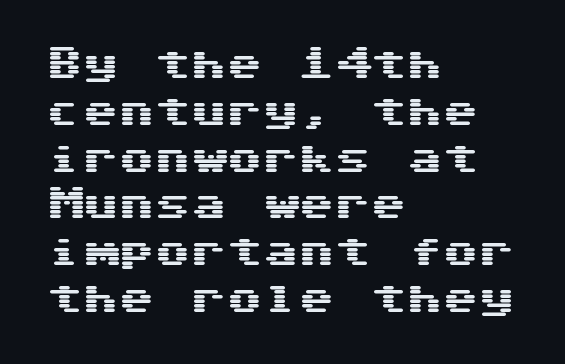
Q: Is the text italic (slanted)? A: No, it is upright.
Q: Is the typeface a serif or a sans-serif typeface? A: Sans-serif.
Q: Is the text underlined? A: No.
Q: How is the paragraph aligned? A: Left-aligned.
Q: Is the spacing between letters normal or unusually wide? A: Normal.
Q: Is the spacing between lines tight, normal or loose? A: Normal.
Q: Width (condensed, normal, or wide)? A: Wide.
Q: Stroke contrast? A: Medium.
Q: x-height? A: Medium.
